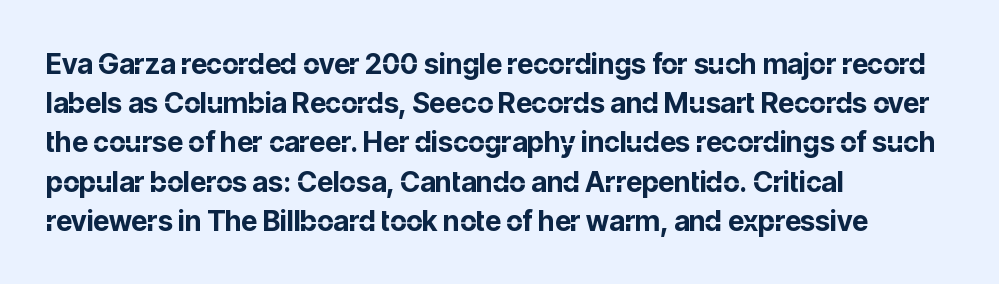
Varying glyph widths throughout — classic text-font behaviour. You can tell it's not italic because the verticals are truly vertical. I'd describe the lettering as bold — thick and assertive. The rows are spaced the way most documents space them. There is no visible air inserted between adjacent glyphs.
